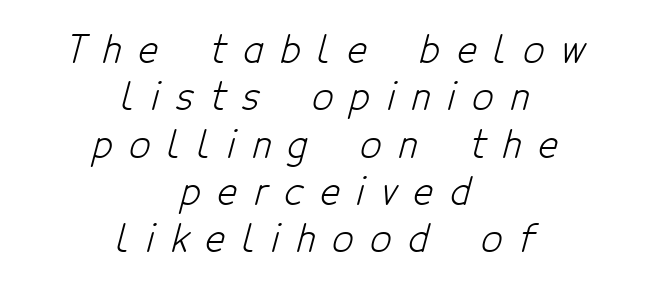
Ink coverage per letter is moderate at most. The rendering positions every line midway between the sides. Caption: expanded tracking, letters set apart. A clean baseline with only descenders dipping below it. Each letter keeps its own natural width here, so spacing adapts to shape.
